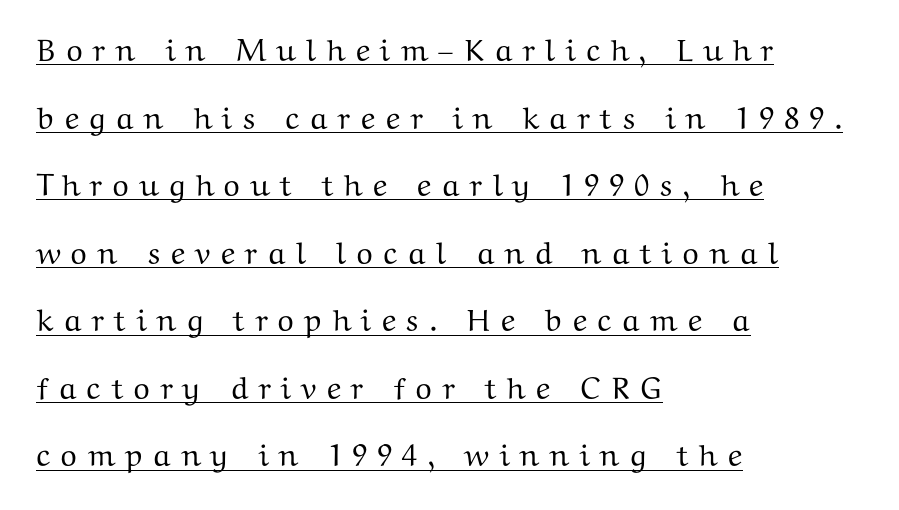
These lines have a slow, spaced-out rhythm from letter to letter. These lines are rendered in a variable-pitch font. A student would call this left alignment; a typographer would say flush left, rag right. Is there any slant? The stems are plumb. Has an underline been added? It has. Vertical spacing — loose.
